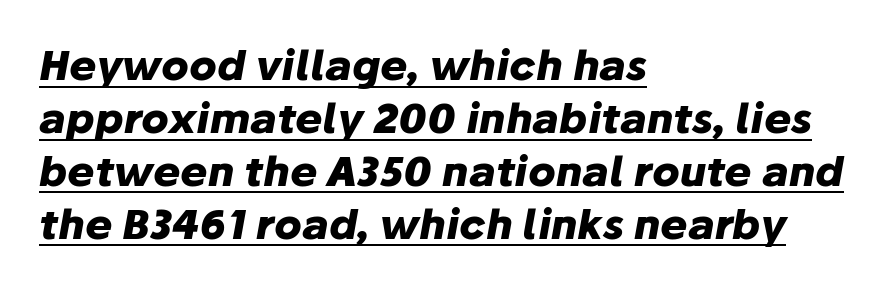
Somebody hit Ctrl+U on this one — the words are underlined. The face used here is proportionally spaced, like ordinary book or web type. A dark, heavy texture on the line: the type is bold. The space between consecutive lines is moderate.
